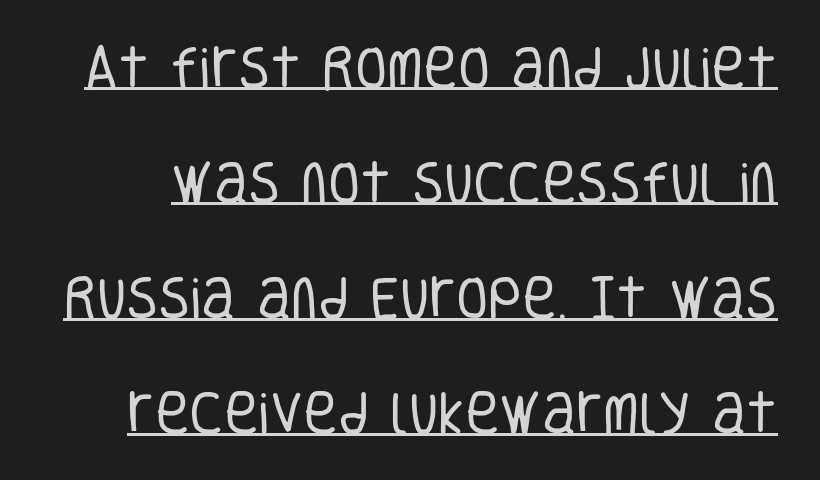
Widely set lines give the paragraph a tall, airy silhouette. Short note: letters normally spaced. Is this a fixed-width face? No — the glyphs have proportional, varying widths. Upright lettering throughout. Font category for this specimen: sans-serif.
